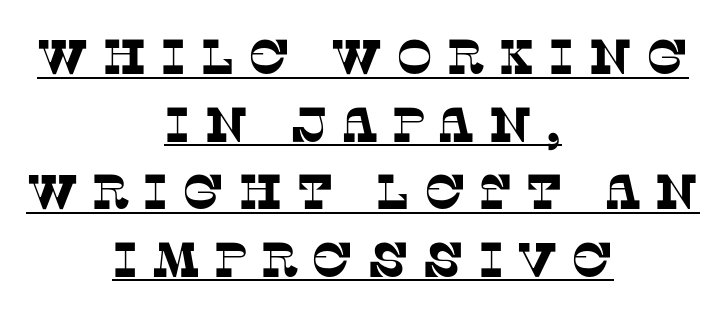
Small tapered or slab feet sit at the stroke ends, so this counts as serif. Which margin do the lines hug? Neither — every line sits in the middle. In terms of letterspacing, this is a distinctly airy, spread setting. A typesetter would call this proportional, since set widths differ per character.
